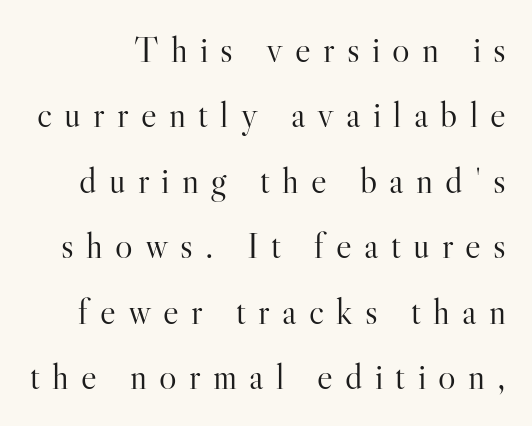
The line texture is sparse and dotted thanks to wide tracking. Spacing verdict: proportional, widths tailored to each character. The passage shown is not bold in any degree. A roman cut, with each character standing at attention. Descenders are the only things crossing below the line. This rendering employs a face with finishing strokes, i.e., a serif.
